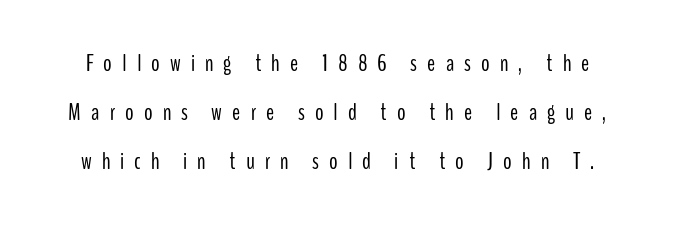
{"italic": "no", "bold": "no", "underline": "no", "line_spacing": "loose", "line_spacing_ratio": 2.04, "letter_spacing": "wide", "letter_spacing_em": 0.42, "glyph_px": 24}
